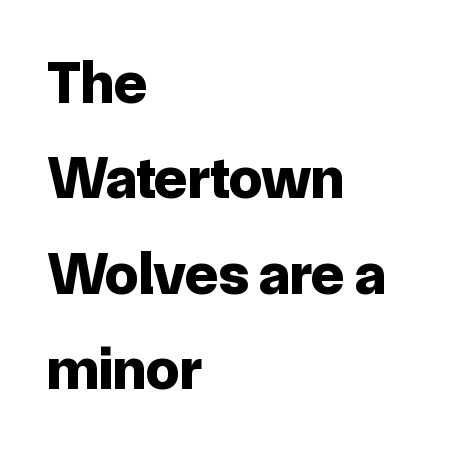
The image shows 60 px bold sans-serif type, upright; set left-aligned, normal line spacing (1.59x), normal letter spacing, not underlined; low stroke contrast and a medium x-height.
